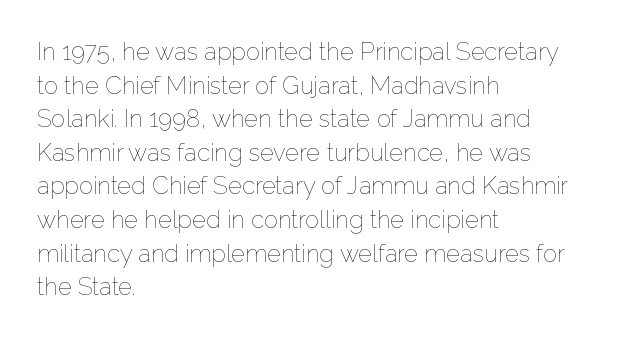
The image shows 24 px text type, upright; set left-aligned, normal line spacing (1.4x), normal letter spacing, not underlined.
